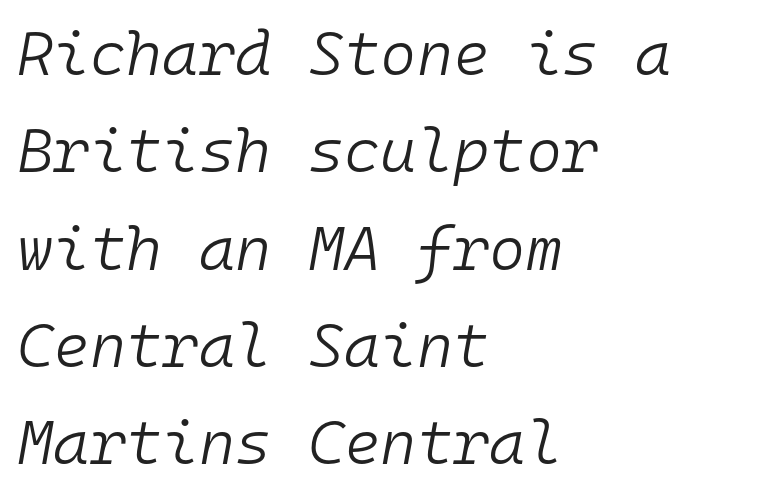
The vertical gap from one line to the next is medium. Do the characters align in a grid? Yes, the font is monospaced. These lines were composed using italics. All the whitespace from short lines collects on the right.
